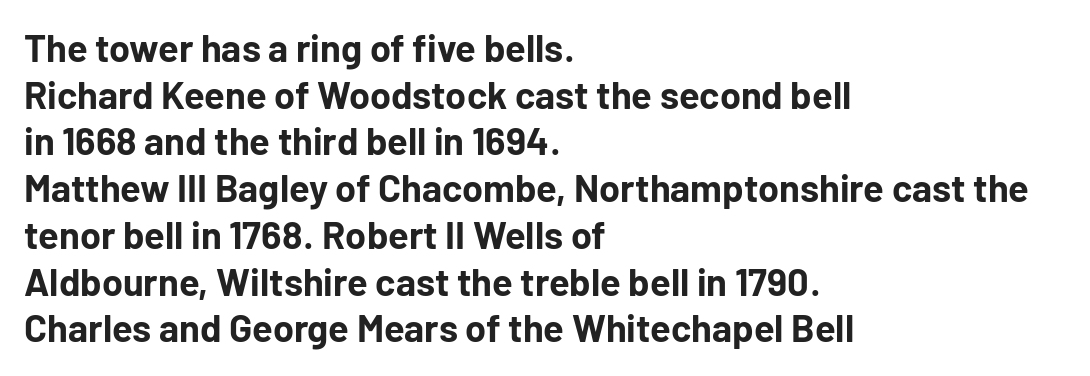
The image shows 38 px bold sans-serif type, upright; set left-aligned, line spacing 1.23x, normal letter spacing, not underlined; low stroke contrast and a medium x-height.
